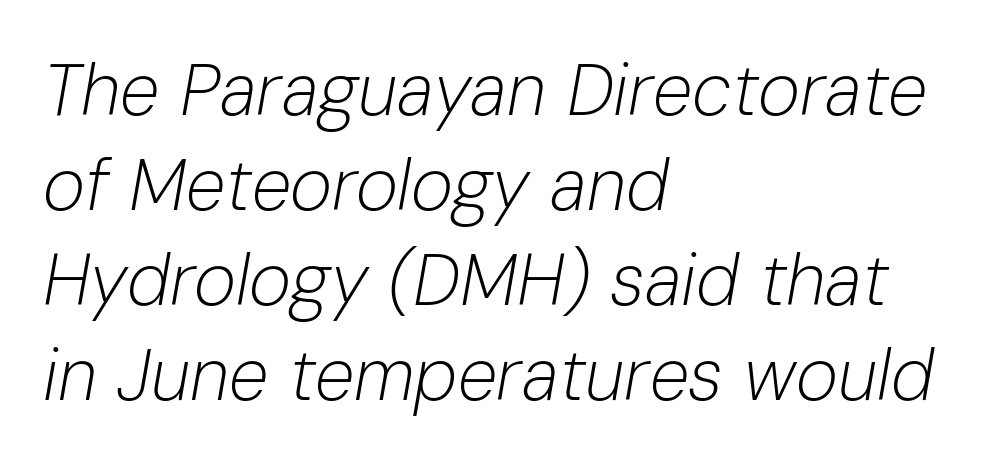
The image shows 72 px light type, italic (leaning right); set left-aligned, normal line spacing (1.32x), normal letter spacing, not underlined; low stroke contrast and a medium x-height.
